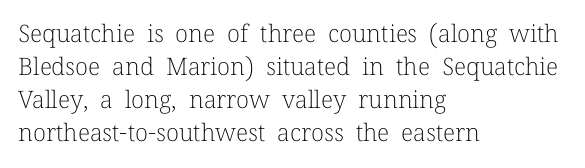
Horizontally, the lines are justified to the leading edge only. A roman cut, with each character standing at attention. The lines sit at an ordinary, default distance from one another. The font sits on the lighter half of the weight spectrum, regular included. Just letters on the line, the space beneath them empty. Standard letterfit; no display-style spreading of the glyphs.
